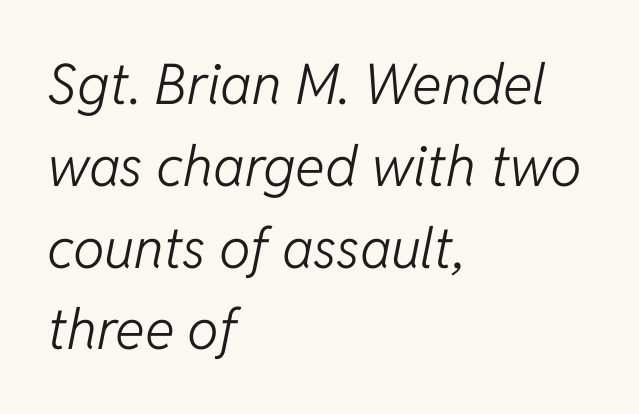
This sample has the flowing, uneven cadence of proportional lettering. The passage shown is not underscored anywhere. Regarding leading, the lines here are spaced in the standard way. You could call the tracking neutral — neither tight nor loose.
